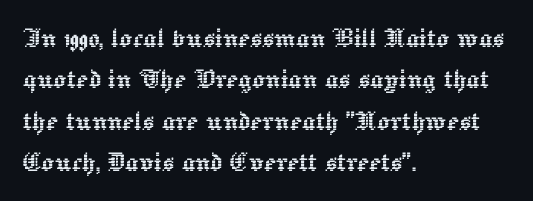
This sample is left-justified, so line endings fall wherever the words run out. The letters stand upright; this is a roman face. Each letter keeps its own natural width here, so spacing adapts to shape. This rendering features lettering with no underline.
